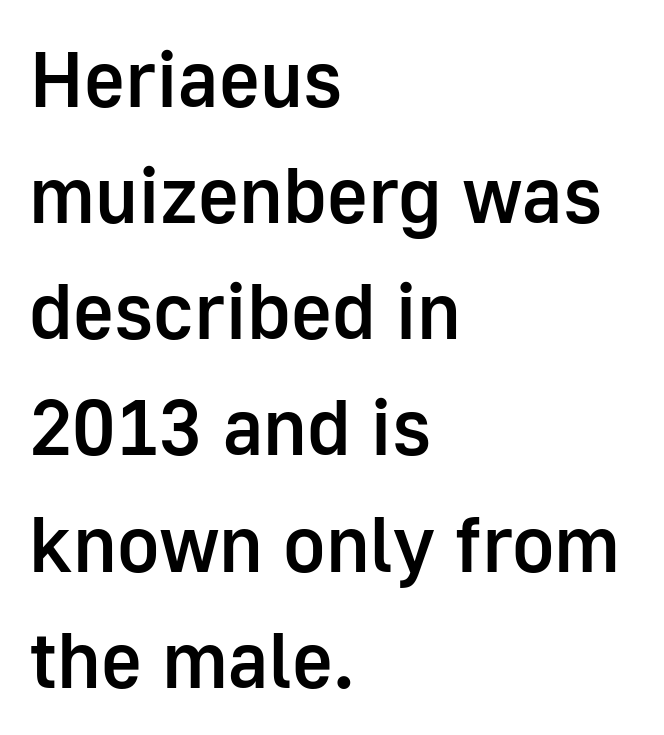
The image shows 79 px semibold sans-serif type, upright; set left-aligned, normal line spacing (1.47x), normal letter spacing, not underlined; low stroke contrast and a medium x-height.
